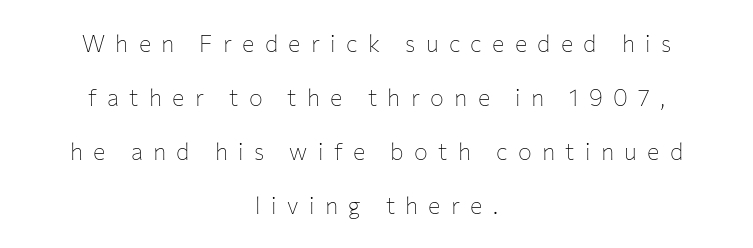
A bare baseline throughout the passage. The block of text is sparse from top to bottom, with ample space between rows. The font's upright variant was chosen for this text. This reads as an unemphasized weight, regular at the heaviest. Glyph-to-glyph distance is far greater than everyday printed text.
